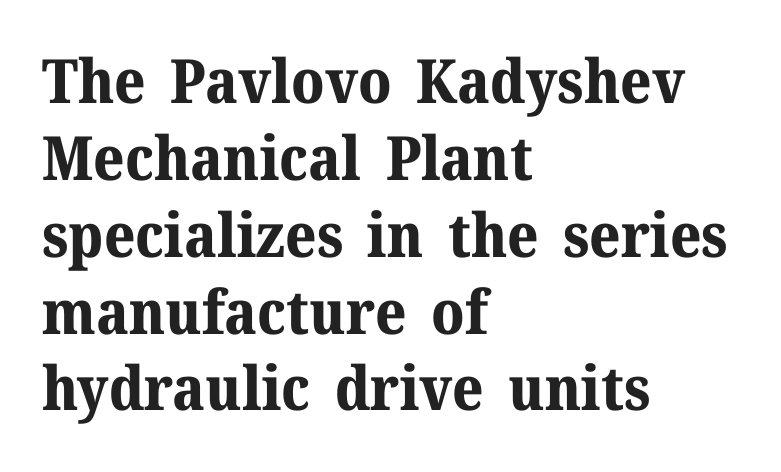
Here the designer chose a conventional face with non-uniform glyph widths. Is there any slant? The stems are plumb. The glyphs have the mass of a bold cut. Layout note: lines flush left.
